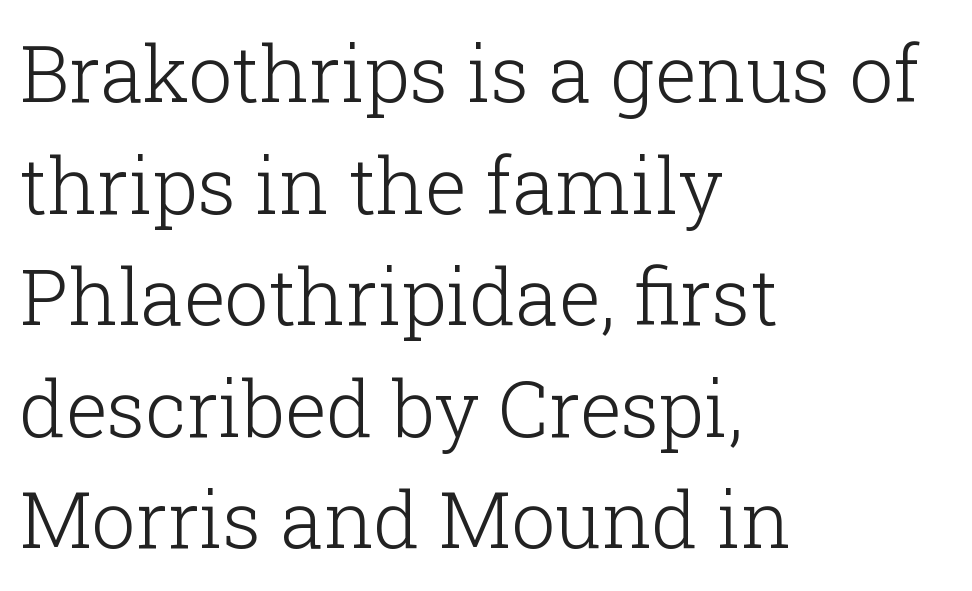
The image shows 78 px light serif type, upright; set left-aligned, normal line spacing (1.43x), normal letter spacing, not underlined; low stroke contrast and a medium x-height.
